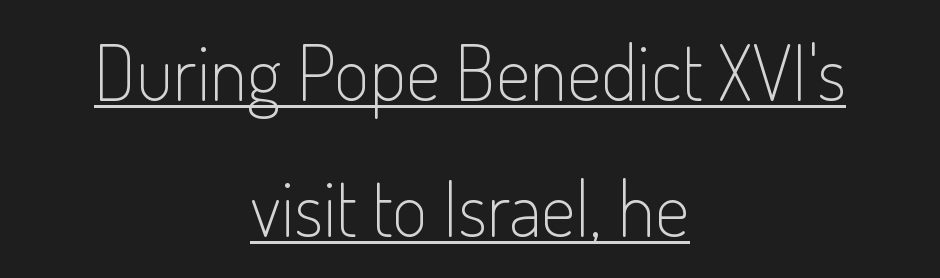
The image shows 77 px light, condensed sans-serif type, upright; set centered, line spacing 1.77x, normal letter spacing, underlined; low stroke contrast and a small x-height.
